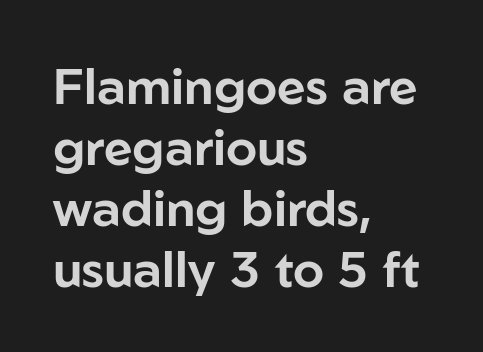
Do the letters lean? They stand straight. Characters follow at the spacing the type designer built in. Clear beneath every line of the passage. Font category for this specimen: sans-serif. If you drew a ruler down the left edge, every line would touch it.
